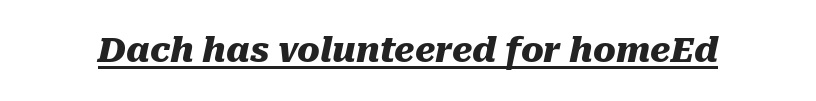
The strokes are fattened all the way to bold. Posture: slanted. Decoration check: the copy is underlined. The letters advance in unequal steps, a hallmark of proportional type.
